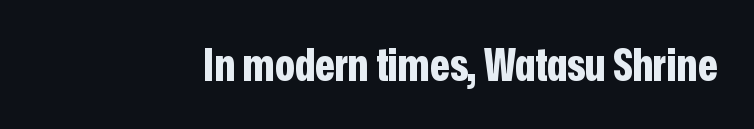
Q: Is the text bold? A: Yes.
Q: Is the text italic (slanted)? A: No, it is upright.
Q: Is the typeface a serif or a sans-serif typeface? A: Sans-serif.
Q: Is the text underlined? A: No.
Q: Is the spacing between letters normal or unusually wide? A: Normal.
Q: Width (condensed, normal, or wide)? A: Condensed.
Q: Stroke contrast? A: Low.
Q: x-height? A: Medium.
Q: Monospaced? A: No.
